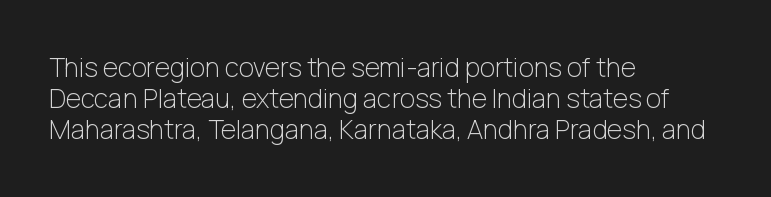
One-word summary of the alignment: left. In terms of letterspacing, this is plain default setting. The words here are not underlined. The characters are drawn with everyday or finer stroke widths. The letters stand straight up with perfectly vertical stems.
